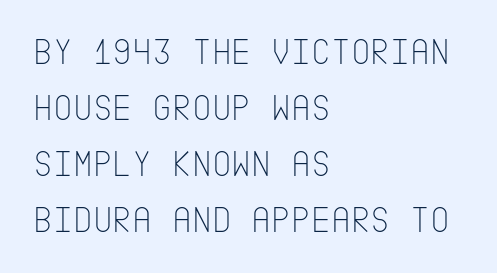
The rag falls on the right side of this text block. Rows of type keep a routine distance in the vertical direction. These lines keep a tight, regular rhythm from letter to letter. Stems here are at most as thick as an everyday book face. Do the letters lean? They stand straight. The characters display no serif detailing; their extremities are plain.
